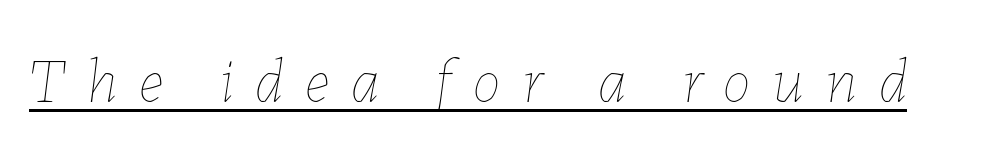
Varying glyph widths throughout — classic text-font behaviour. No heavy texture on the line: the type isn't bold. The axis of the letterforms is tilted away from vertical. Quick note: underline on. Display-style spreading of the glyphs; the letterfit is very open.
